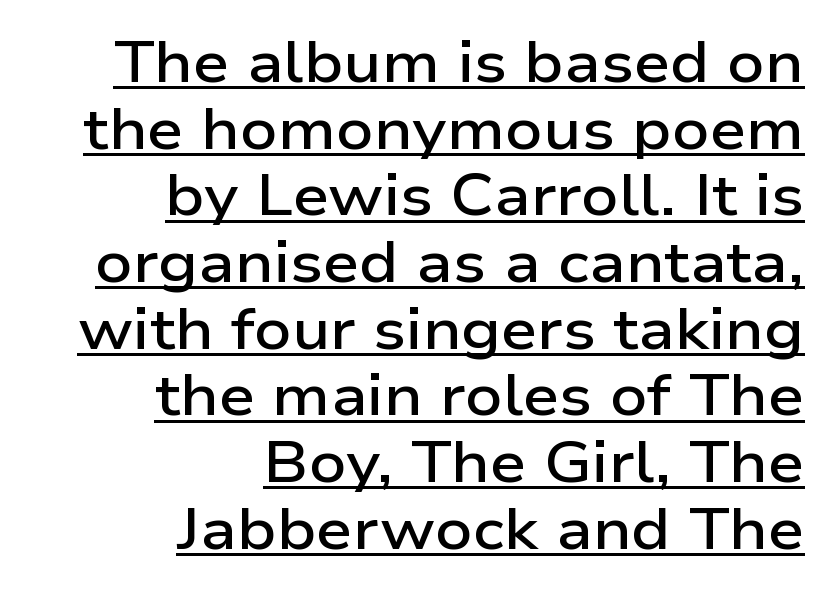
{"serif": "no", "italic": "no", "bold": "semi", "weight": "semibold", "width": "wide", "stroke_contrast": "low", "x_height": "medium", "monospaced": "no", "underline": "yes", "align": "right", "line_spacing": "tight", "line_spacing_ratio": 1.15, "letter_spacing": "normal", "letter_spacing_em": 0.0, "glyph_px": 58}
